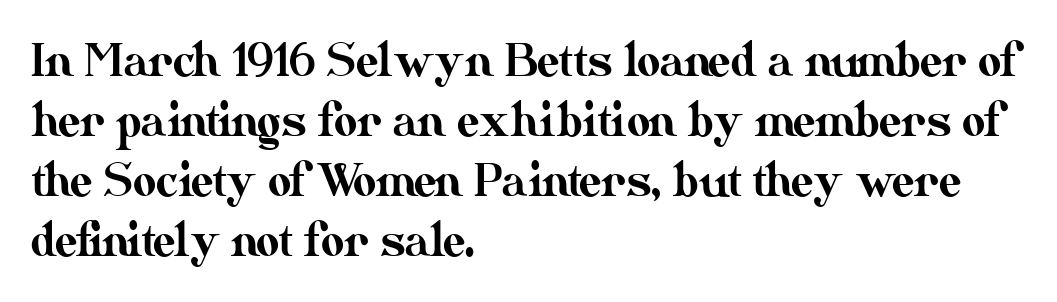
{"italic": "no", "width": "normal", "stroke_contrast": "medium", "x_height": "small", "monospaced": "no", "underline": "no", "align": "left", "line_spacing": "normal", "line_spacing_ratio": 1.33, "letter_spacing": "normal", "letter_spacing_em": 0.0, "glyph_px": 45}
